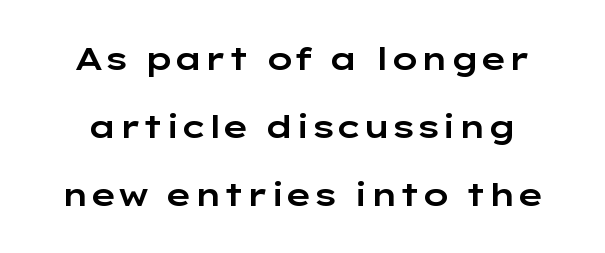
{"serif": "no", "italic": "no", "width": "wide", "stroke_contrast": "low", "x_height": "medium", "monospaced": "no", "underline": "no", "line_spacing": "loose", "line_spacing_ratio": 2.13, "letter_spacing": "normal", "letter_spacing_em": 0.0, "glyph_px": 32}
